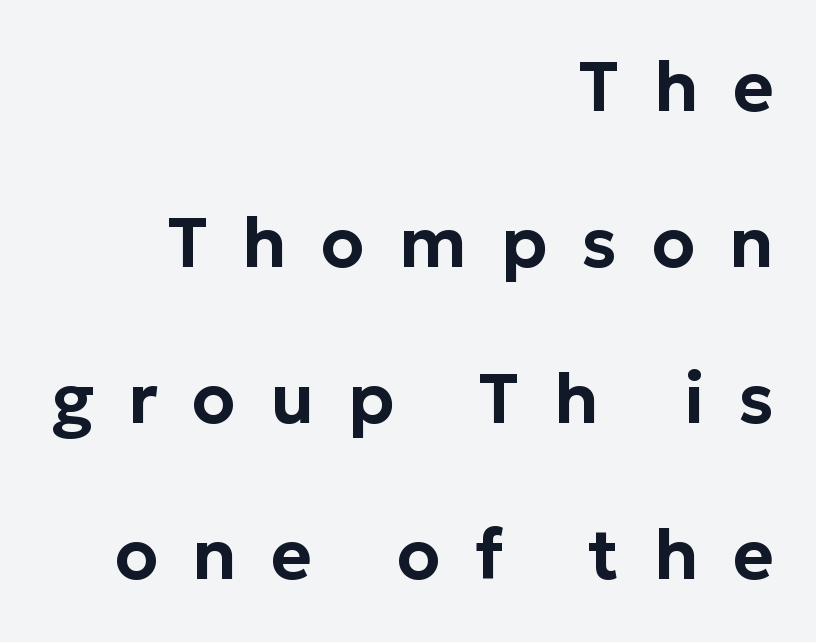
The image shows 70 px sans-serif type, upright; set right-aligned, loose line spacing (2.23x), unusually wide letter spacing (+0.49 em), not underlined; low stroke contrast and a medium x-height.
